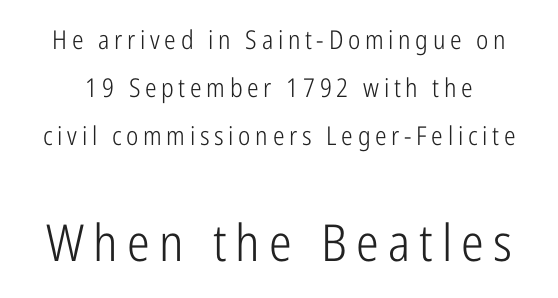
Check under the words: just untouched page. If you squint, the bottom block still reads clearly — it's the larger of the two. Do the characters align in a grid? No, the font is proportional. These lines are composed in type without serifs.
